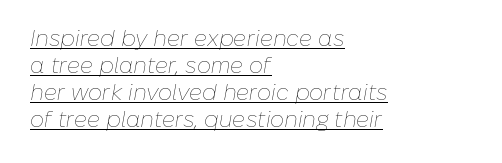
Is there an underline? Yes — a line sits under the letters. Is this a heavy cut? Hardly; it is regular or lighter. The letterforms sit shoulder to shoulder at normal distance. Line beginnings align vertically; line endings do not.
